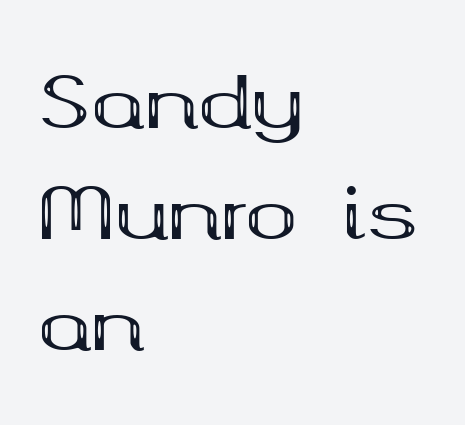
The image shows 71 px bold, wide serif type, upright; set left-aligned, normal line spacing (1.56x), normal letter spacing, not underlined; medium stroke contrast and a medium x-height.
